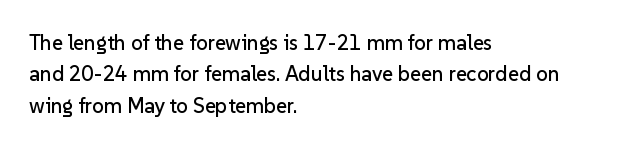
The image shows 21 px text type, upright; set left-aligned, normal line spacing (1.49x), normal letter spacing, not underlined.
